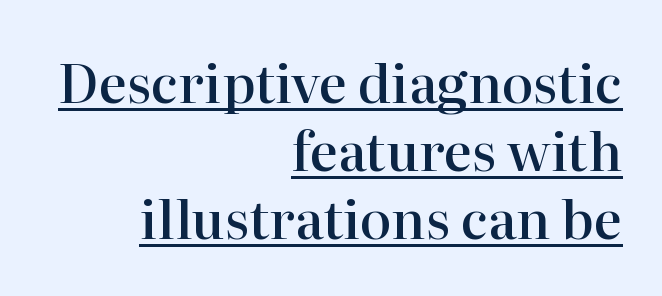
Ascenders rise straight up at ninety degrees. You could not count columns in this text — the font is proportionally spaced. Short note: letters normally spaced. Looks like someone drew a line under every word here. Summary of weight: moderately heavy, a semibold.
